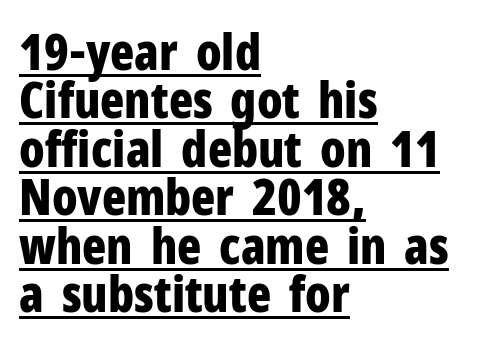
Q: Is the text bold? A: Yes.
Q: Is the text italic (slanted)? A: No, it is upright.
Q: Is the typeface a serif or a sans-serif typeface? A: Sans-serif.
Q: Is the text underlined? A: Yes.
Q: How is the paragraph aligned? A: Left-aligned.
Q: Is the spacing between letters normal or unusually wide? A: Normal.
Q: Is the spacing between lines tight, normal or loose? A: Tight.
Q: Width (condensed, normal, or wide)? A: Condensed.
Q: Stroke contrast? A: Low.
Q: x-height? A: Medium.
Q: Monospaced? A: No.
